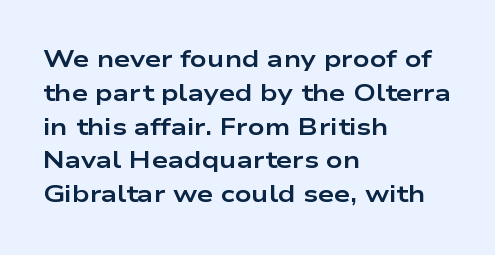
{"italic": "no", "bold": "yes", "underline": "no", "align": "left", "line_spacing": "normal", "line_spacing_ratio": 1.47, "letter_spacing": "normal", "letter_spacing_em": 0.0, "glyph_px": 23}
